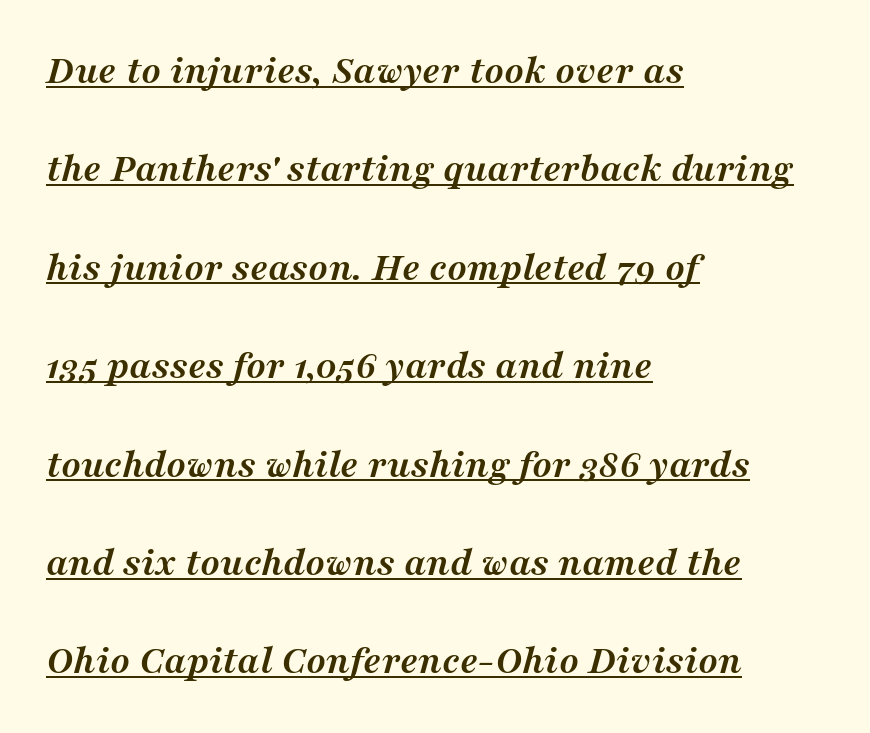
Q: Is the text bold? A: Yes.
Q: Is the text italic (slanted)? A: Yes, it leans right by about 16 degrees.
Q: Is the typeface a serif or a sans-serif typeface? A: Serif.
Q: Is the text underlined? A: Yes.
Q: How is the paragraph aligned? A: Left-aligned.
Q: Is the spacing between letters normal or unusually wide? A: Normal.
Q: Is the spacing between lines tight, normal or loose? A: Loose.
Q: Width (condensed, normal, or wide)? A: Normal.
Q: Stroke contrast? A: Medium.
Q: x-height? A: Medium.
Q: Monospaced? A: No.
